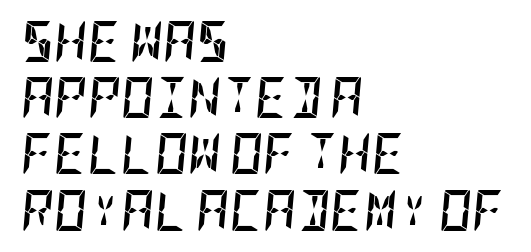
The letters are bold, with thick, heavy strokes. Summary of vertical rhythm: regular, with standard interline spacing. Descenders are the only things crossing below the line. Caption: multi-line text, flush left, ragged right. The passage shown has conventional tracking throughout.
